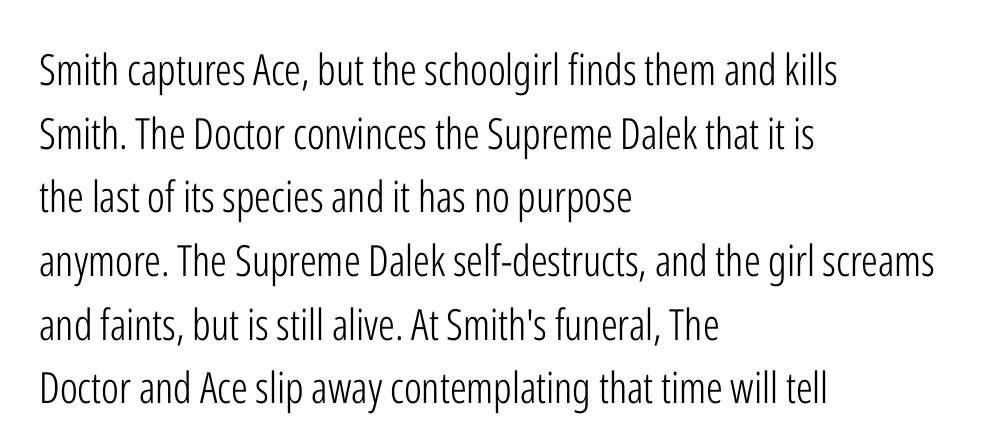
The specimen reads as upright at a glance. Each word holds together tightly as a unit, with standard inter-letter gaps. Stems and bowls with no extra thickness — not bold. Normally led — the rows are evenly, conventionally spaced. Lines of text with bare space underneath. Does the copy run flush right? No — it runs flush left.
